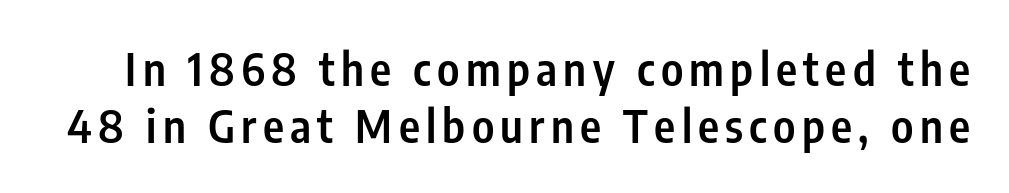
The image shows 45 px semibold, condensed sans-serif type, upright; set normal line spacing (1.27x), not underlined; low stroke contrast and a medium x-height.
